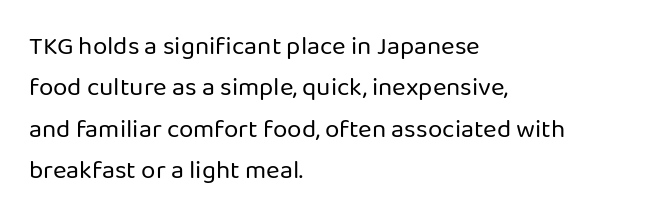
Each stroke keeps to a modest, everyday thickness or less. Whoever set this chose a conventional vertical rhythm. Caption: multi-line text, flush left, ragged right. Underlining? Definitely not there.
